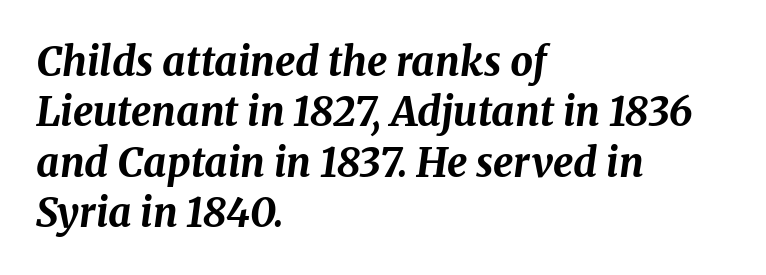
Q: Is the text bold? A: Yes.
Q: Is the text italic (slanted)? A: Yes, it leans right by about 8 degrees.
Q: Is the text underlined? A: No.
Q: How is the paragraph aligned? A: Left-aligned.
Q: Is the spacing between letters normal or unusually wide? A: Normal.
Q: Is the spacing between lines tight, normal or loose? A: Normal.
Q: Width (condensed, normal, or wide)? A: Normal.
Q: Stroke contrast? A: Medium.
Q: x-height? A: Medium.
Q: Monospaced? A: No.
